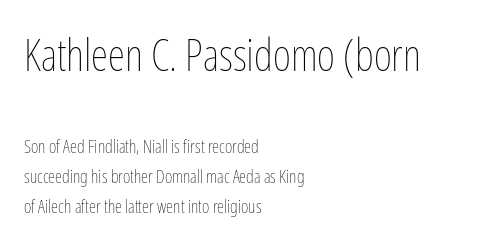
Q: Is the text bold? A: No.
Q: Is the text italic (slanted)? A: No, it is upright.
Q: Is the text underlined? A: No.
Q: How is the paragraph aligned? A: Left-aligned.
Q: Is the spacing between letters normal or unusually wide? A: Normal.
Q: Is the spacing between lines tight, normal or loose? A: Normal.
Q: Which block of text is set in a larger size, the first (top) or the second (bottom)? A: The first (top) one.
Q: Width (condensed, normal, or wide)? A: Condensed.
Q: Stroke contrast? A: Low.
Q: x-height? A: Medium.
Q: Monospaced? A: No.
